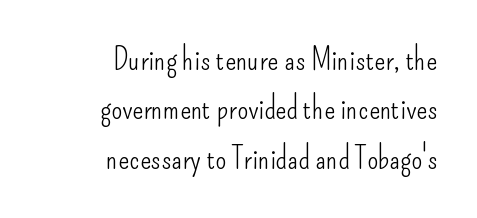
Q: Is the text bold? A: No.
Q: Is the text italic (slanted)? A: No, it is upright.
Q: Is the typeface a serif or a sans-serif typeface? A: Sans-serif.
Q: Is the text underlined? A: No.
Q: How is the paragraph aligned? A: Right-aligned.
Q: Is the spacing between letters normal or unusually wide? A: Normal.
Q: Is the spacing between lines tight, normal or loose? A: Normal.
Q: Width (condensed, normal, or wide)? A: Condensed.
Q: Stroke contrast? A: Low.
Q: x-height? A: Small.
Q: Monospaced? A: No.
